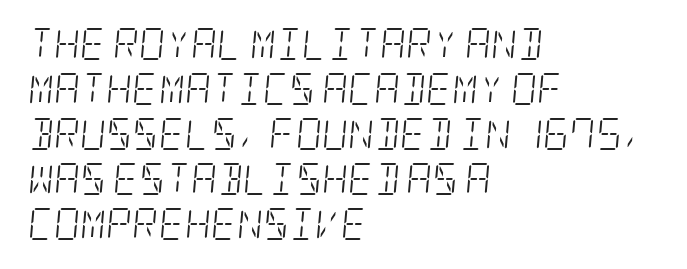
Italic: yes, the glyphs are oblique. Normally led — the rows are evenly, conventionally spaced. Standard letterfit; no display-style spreading of the glyphs. The letters look calm and open, with moderate or lighter stems. Is this a sans? No — the strokes have serifs.
